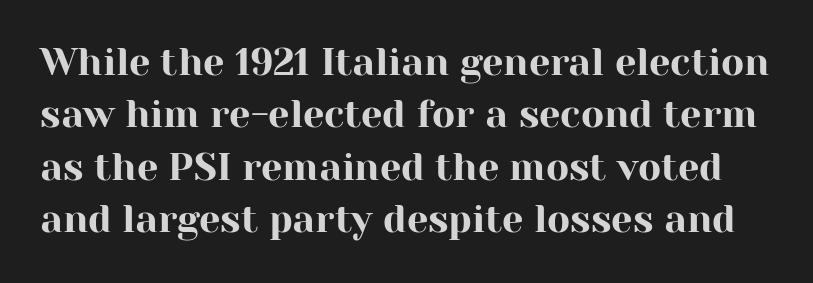
The font family rendered here belongs to the serif group. What stands out about the letter spacing? Nothing — it is the standard amount. Posture: vertical. Lines of text with bare space underneath.
